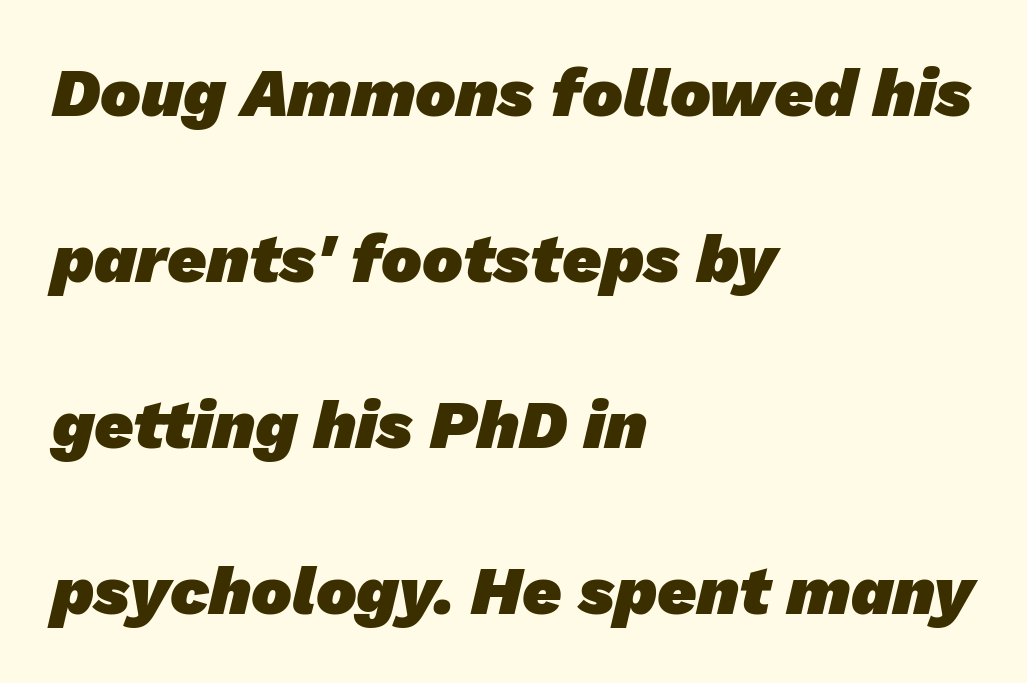
This rendering employs a face without finishing strokes, i.e., a sans-serif. If you measured baseline to baseline, you'd find a long distance. A typesetter would call this proportional, since set widths differ per character. Letter spacing: default. Does the copy run flush right? No — it runs flush left. Quick note: underline off.
